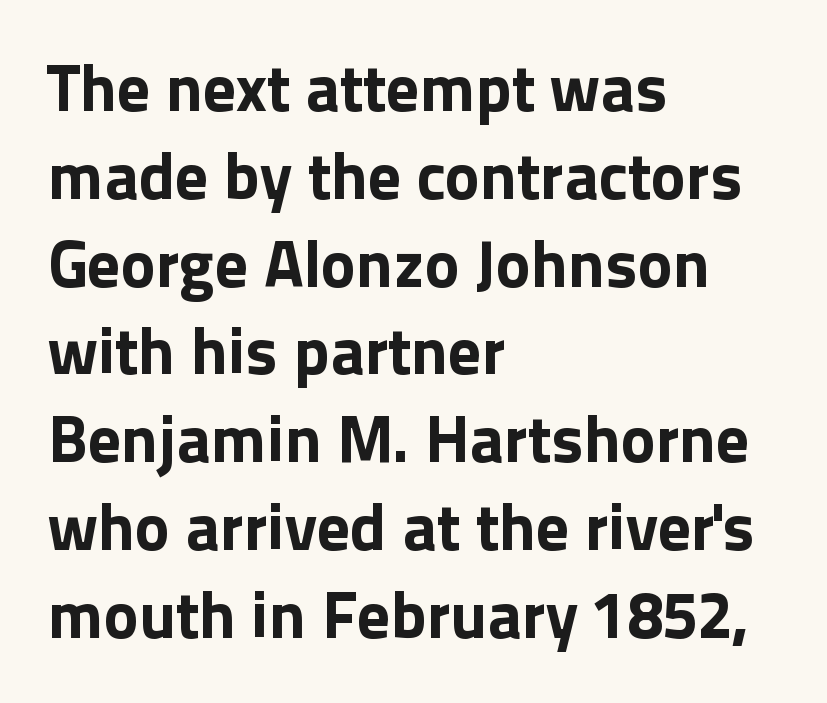
The image shows 66 px bold sans-serif type, upright; set left-aligned, normal line spacing (1.33x), normal letter spacing, not underlined; a medium x-height.
